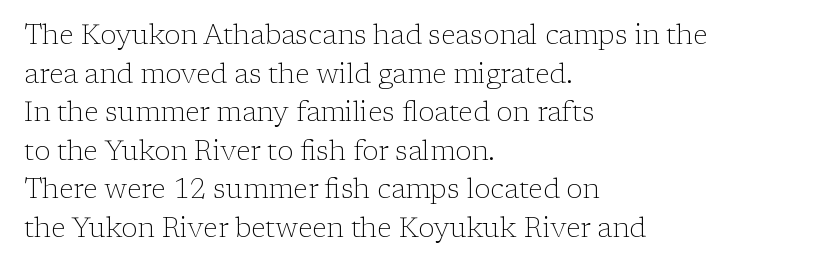
Stroke thickness stays within the range of a standard reading face or lighter. Notice how descenders clear the ascenders below comfortably — that's standard leading. There is no visible air inserted between adjacent glyphs. Casual observation: everything's shoved over to the left. The specimen omits any rule beneath the text block's lines. The letters stand straight up with perfectly vertical stems.
